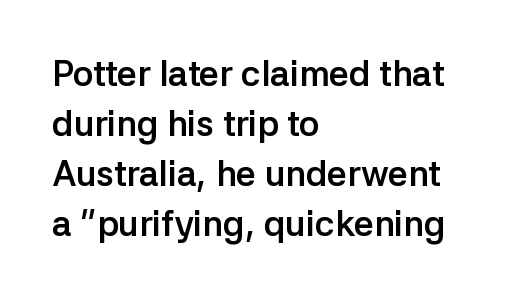
The image shows 35 px semibold sans-serif type, upright; set left-aligned, normal line spacing (1.43x), normal letter spacing, not underlined; low stroke contrast and a medium x-height.
